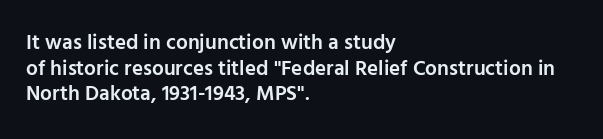
{"italic": "no", "bold": "semi", "underline": "no", "align": "left", "line_spacing_ratio": 1.22, "letter_spacing": "normal", "letter_spacing_em": 0.0, "glyph_px": 21}
